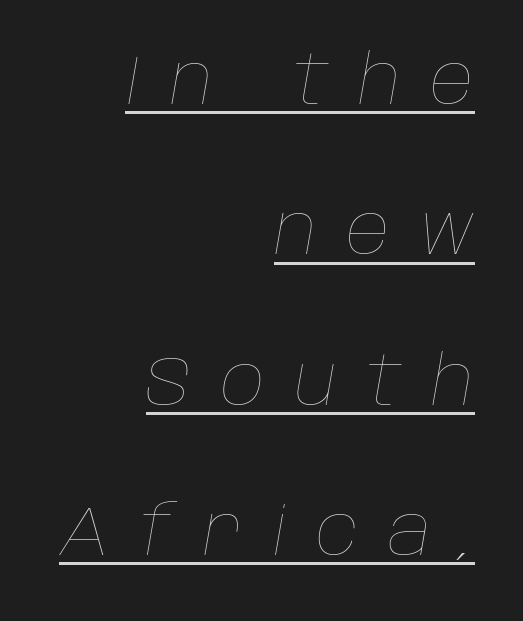
Q: Is the text bold? A: No.
Q: Is the text italic (slanted)? A: Yes, it leans right by about 10 degrees.
Q: Is the text underlined? A: Yes.
Q: How is the paragraph aligned? A: Right-aligned.
Q: Is the spacing between letters normal or unusually wide? A: Unusually wide.
Q: Is the spacing between lines tight, normal or loose? A: Loose.
Q: Width (condensed, normal, or wide)? A: Normal.
Q: Stroke contrast? A: Low.
Q: x-height? A: Large.
Q: Monospaced? A: No.
